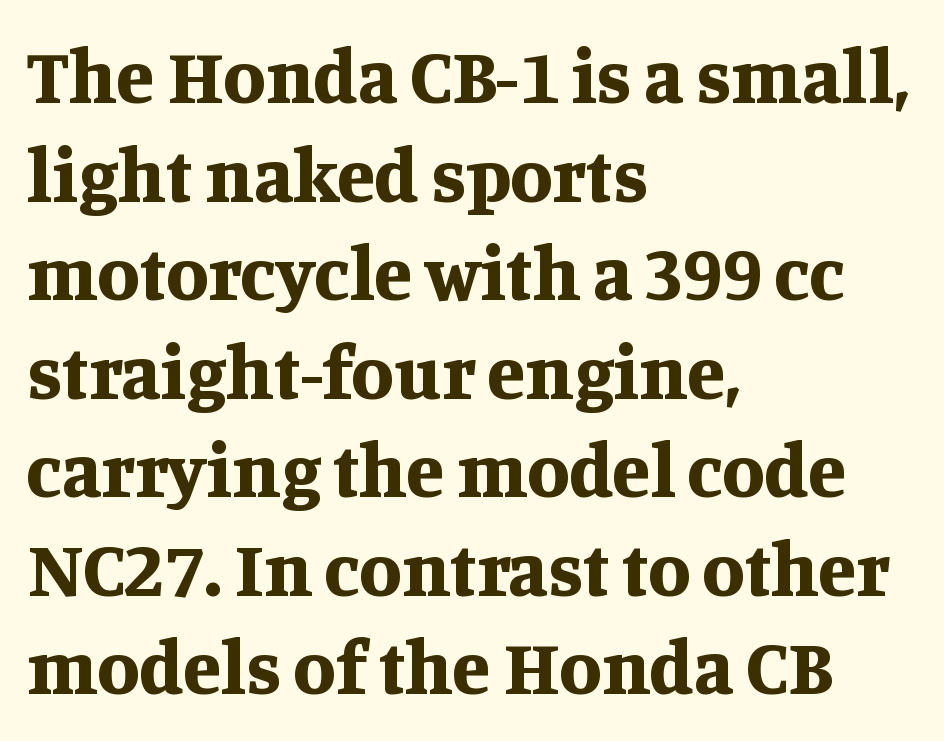
The image shows 77 px bold serif type, upright; set left-aligned, normal line spacing (1.28x), normal letter spacing, not underlined; medium stroke contrast and a large x-height.
